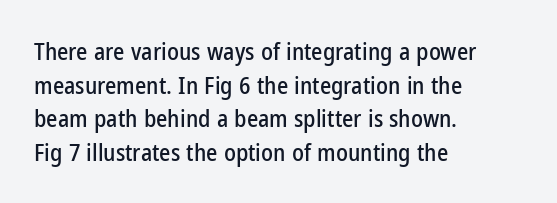
Q: Is the text italic (slanted)? A: No, it is upright.
Q: Is the text underlined? A: No.
Q: How is the paragraph aligned? A: Left-aligned.
Q: Is the spacing between letters normal or unusually wide? A: Normal.
Q: Is the spacing between lines tight, normal or loose? A: Normal.
